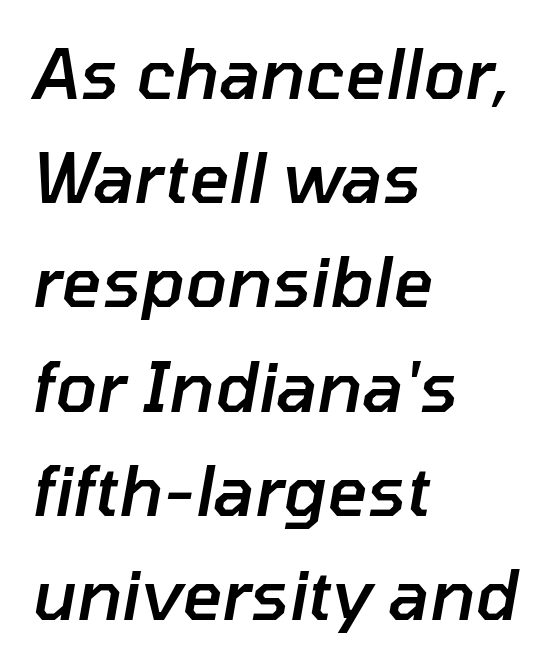
You could not count columns in this text — the font is proportionally spaced. Look at the tracking — it's just the regular setting, nothing added. The block of text has a typical density, with ordinary space between rows. Bare-footed words on every line. The rendering uses a semibold face; strokes are thickened but not to full bold. Notice how the passage keeps a crisp vertical edge on the left only.
